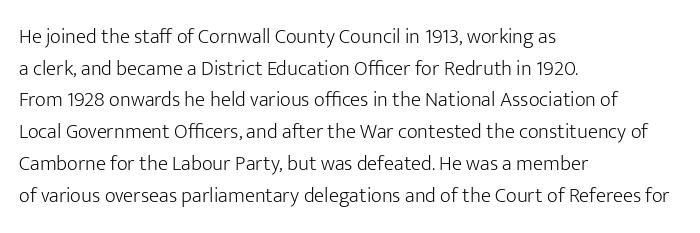
{"italic": "no", "bold": "no", "underline": "no", "align": "left", "line_spacing": "normal", "line_spacing_ratio": 1.51, "letter_spacing": "normal", "letter_spacing_em": 0.0, "glyph_px": 21}
